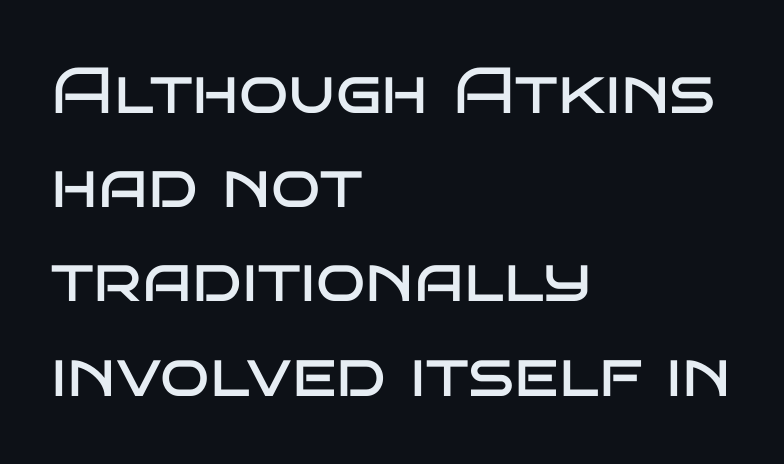
The image shows 65 px regular-weight, wide sans-serif type, upright; set left-aligned, normal line spacing (1.45x), normal letter spacing, not underlined; low stroke contrast and a large x-height.
